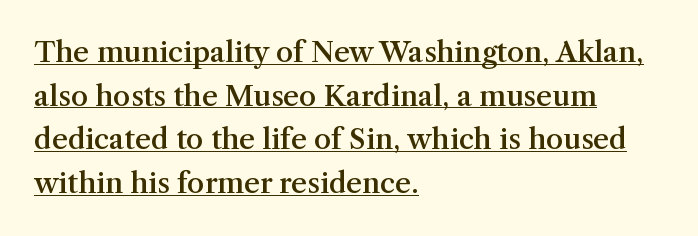
Q: Is the text bold? A: Semi-bold.
Q: Is the text italic (slanted)? A: No, it is upright.
Q: Is the typeface a serif or a sans-serif typeface? A: Serif.
Q: Is the text underlined? A: Yes.
Q: How is the paragraph aligned? A: Left-aligned.
Q: Is the spacing between letters normal or unusually wide? A: Normal.
Q: Is the spacing between lines tight, normal or loose? A: Normal.
Q: Width (condensed, normal, or wide)? A: Normal.
Q: Stroke contrast? A: Medium.
Q: x-height? A: Medium.
Q: Monospaced? A: No.
